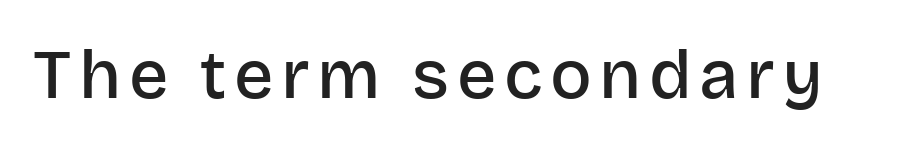
The passage shown is typeset with a sans-serif family. A typesetter would call this proportional, since set widths differ per character. Is the type bold? Partly — it's a semibold, heavier than regular but not fully bold. Beneath every word, the page is bare. Italic? Not at all — the glyphs are vertical.
